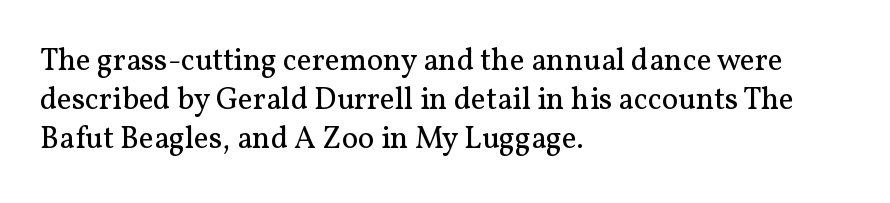
These glyphs show unthickened strokes, regular width or finer. This is the regular roman posture of the typeface. Classification — serif. Look at the tracking — it's just the regular setting, nothing added.
